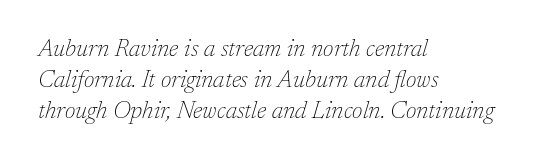
{"italic": "yes", "lean": "right", "slant_degrees": 17, "bold": "no", "underline": "no", "align": "left", "line_spacing": "normal", "line_spacing_ratio": 1.29, "letter_spacing": "normal", "letter_spacing_em": 0.0, "glyph_px": 24}
